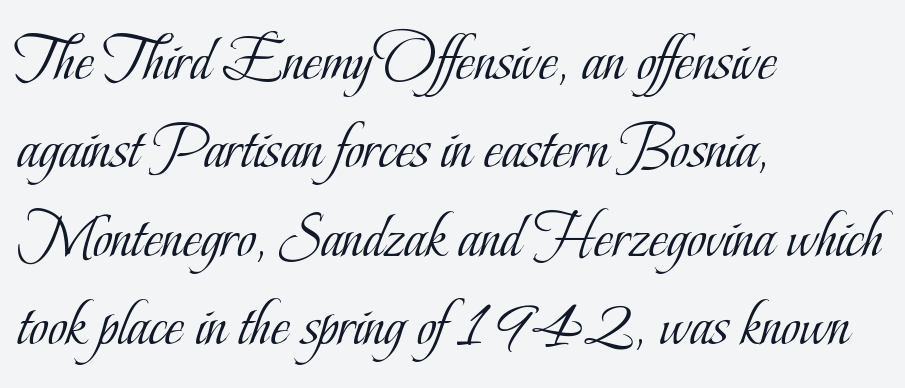
Q: Is the text bold? A: No.
Q: Is the text italic (slanted)? A: Yes.
Q: Is the typeface a serif or a sans-serif typeface? A: Serif.
Q: Is the text underlined? A: No.
Q: How is the paragraph aligned? A: Left-aligned.
Q: Is the spacing between letters normal or unusually wide? A: Normal.
Q: Is the spacing between lines tight, normal or loose? A: Normal.
Q: Width (condensed, normal, or wide)? A: Condensed.
Q: Stroke contrast? A: Low.
Q: x-height? A: Small.
Q: Monospaced? A: No.
